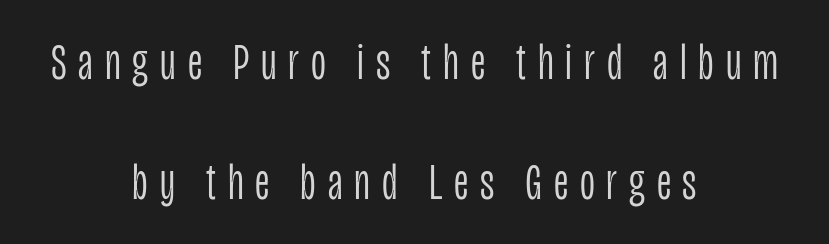
Whoever set this chose breathing room over compactness in the vertical rhythm. Check the space under the baseline: it is left empty. You could only call the tracking loose — the letters float apart. The passage shown is typed in a proportional face where columns would drift.
